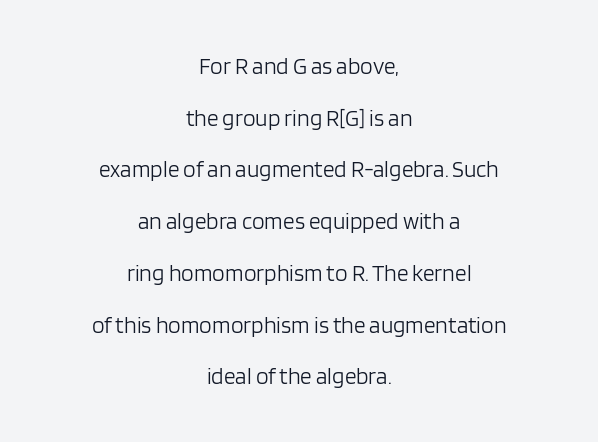
{"italic": "no", "bold": "no", "underline": "no", "align": "center", "line_spacing": "loose", "line_spacing_ratio": 2.25, "letter_spacing": "normal", "letter_spacing_em": 0.0, "glyph_px": 23}
